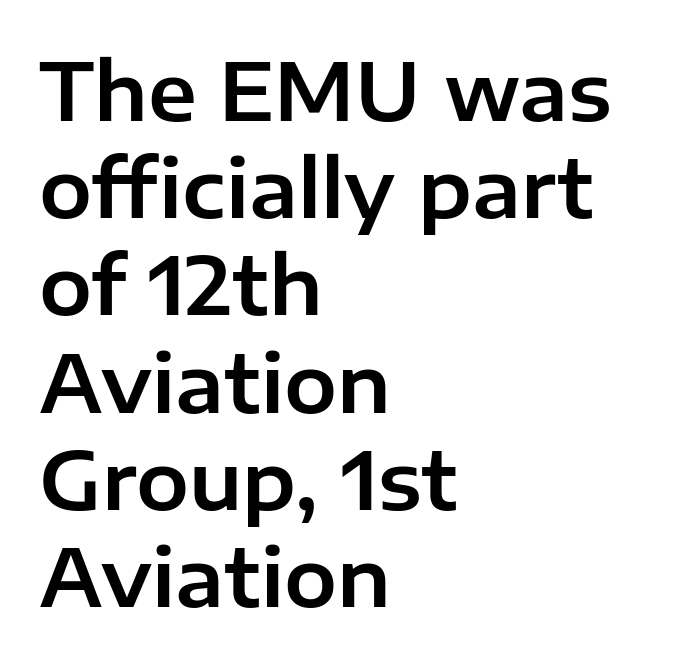
Q: Is the text italic (slanted)? A: No, it is upright.
Q: Is the typeface a serif or a sans-serif typeface? A: Sans-serif.
Q: Is the text underlined? A: No.
Q: How is the paragraph aligned? A: Left-aligned.
Q: Is the spacing between letters normal or unusually wide? A: Normal.
Q: Width (condensed, normal, or wide)? A: Normal.
Q: Stroke contrast? A: Low.
Q: x-height? A: Medium.
Q: Monospaced? A: No.
